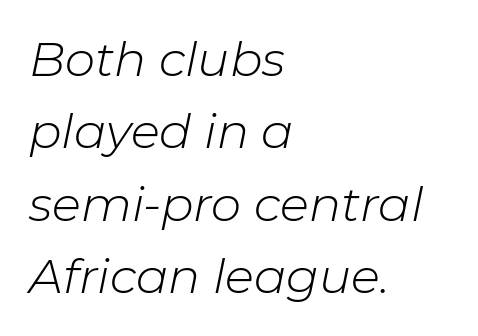
Q: Is the text bold? A: No.
Q: Is the text italic (slanted)? A: Yes, it leans right by about 11 degrees.
Q: Is the text underlined? A: No.
Q: How is the paragraph aligned? A: Left-aligned.
Q: Is the spacing between letters normal or unusually wide? A: Normal.
Q: Is the spacing between lines tight, normal or loose? A: Normal.
Q: Width (condensed, normal, or wide)? A: Normal.
Q: Stroke contrast? A: Low.
Q: x-height? A: Medium.
Q: Monospaced? A: No.
